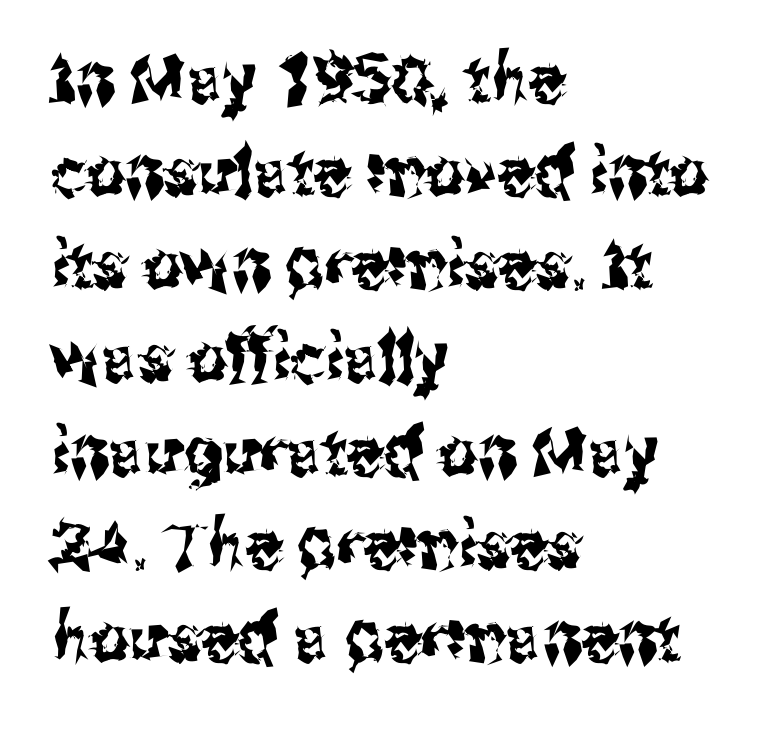
{"serif": "no", "italic": "no", "width": "condensed", "stroke_contrast": "medium", "x_height": "medium", "monospaced": "no", "underline": "no", "align": "left", "line_spacing": "normal", "line_spacing_ratio": 1.39, "letter_spacing": "normal", "letter_spacing_em": 0.0, "glyph_px": 67}
